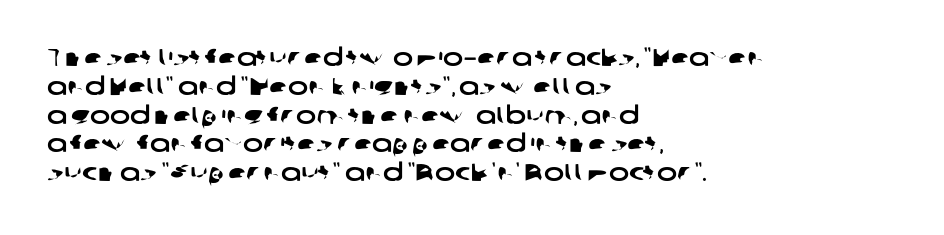
The image shows 24 px text type; set left-aligned, line spacing 1.2x, normal letter spacing, not underlined.
